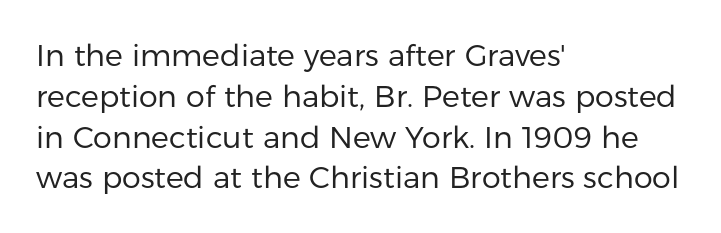
The image shows 30 px regular-weight sans-serif type, upright; set left-aligned, normal line spacing (1.36x), normal letter spacing, not underlined; low stroke contrast and a medium x-height.
